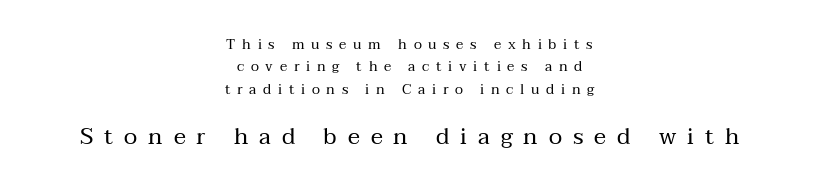
Vertical stems look standard width or narrower in stroke. Every row of glyphs is offset so its center matches the block's center. The rendering enlarges the type as you move from the upper chunk to the lower. Reading down the column, the eye jumps a familiar distance to each next line.
